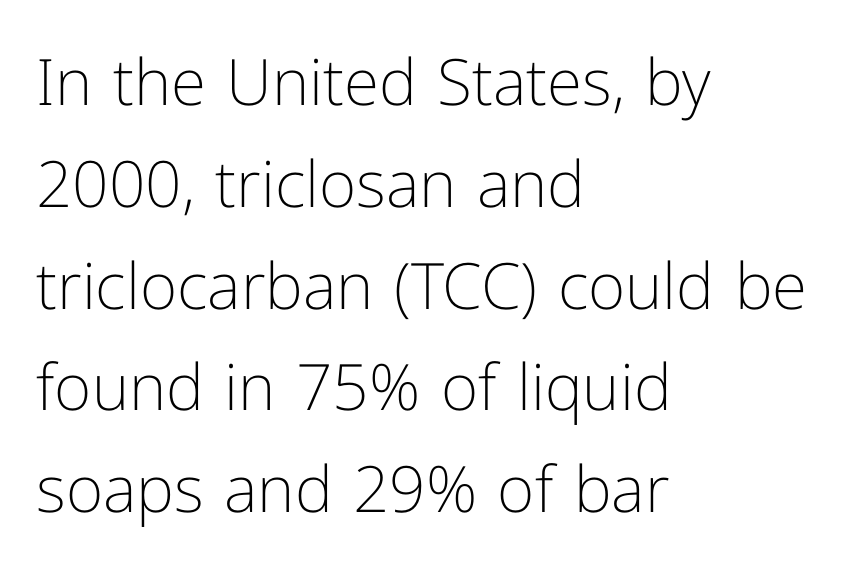
The area under the type is left untouched. Quick note: interline space is typical. The typeface chosen for these lines omits serifs. The letters stand upright; this is a roman face. The paragraph shown leans on its left margin.
